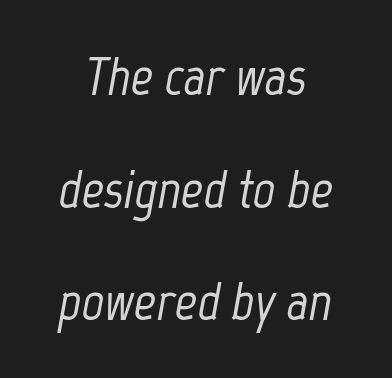
{"italic": "yes", "lean": "right", "slant_degrees": 12, "width": "condensed", "stroke_contrast": "low", "x_height": "medium", "monospaced": "no", "underline": "no", "line_spacing": "loose", "line_spacing_ratio": 2.05, "letter_spacing": "normal", "letter_spacing_em": 0.0, "glyph_px": 55}
